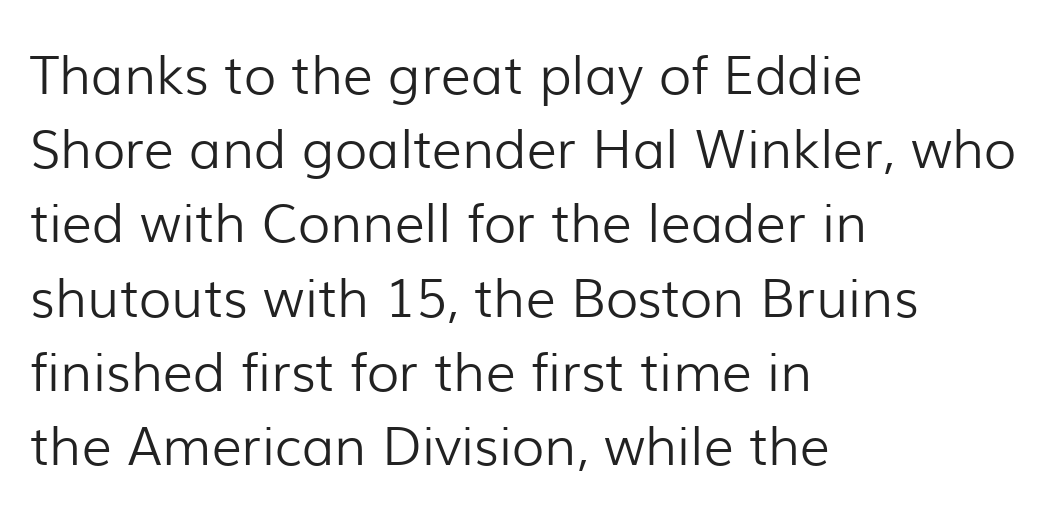
{"serif": "no", "italic": "no", "bold": "no", "weight": "light", "width": "normal", "stroke_contrast": "low", "x_height": "medium", "monospaced": "no", "underline": "no", "align": "left", "line_spacing": "normal", "line_spacing_ratio": 1.4, "letter_spacing": "normal", "letter_spacing_em": 0.0, "glyph_px": 53}
